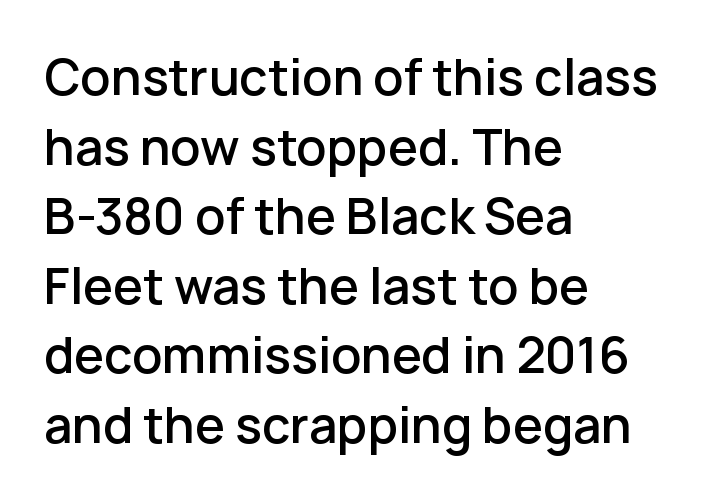
The image shows 48 px semibold sans-serif type, upright; set left-aligned, normal line spacing (1.45x), normal letter spacing, not underlined; low stroke contrast and a medium x-height.
